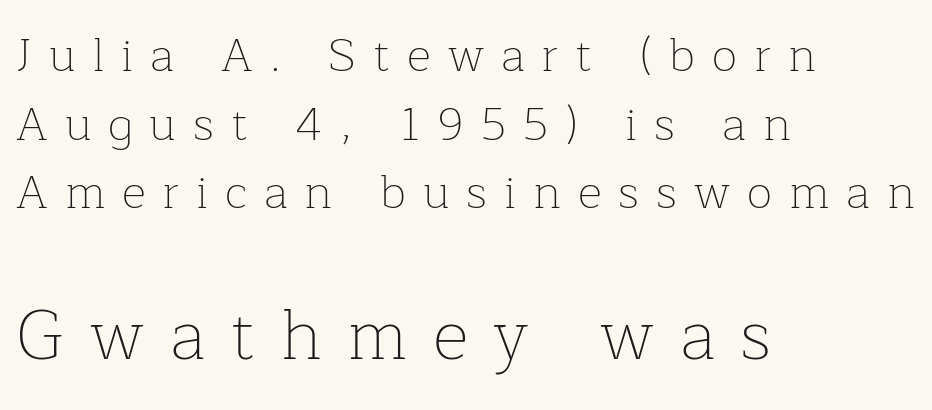
The image shows 70 px thin serif type, upright; set left-aligned, normal line spacing (1.46x), unusually wide letter spacing (+0.36 em), not underlined; the second (bottom) block is 1.49x larger; low stroke contrast and a medium x-height.
